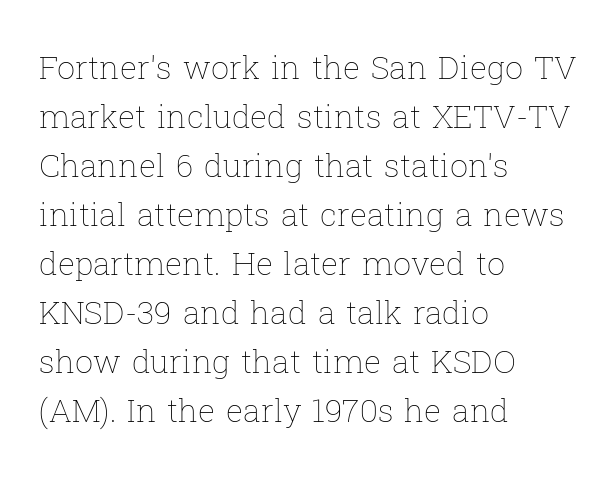
These lines keep a tight, regular rhythm from letter to letter. Proportional: the letters do not fall into vertical columns. Line spacing here is normal. In terms of posture, this sample is upright. Where is the straight margin? On the left.
